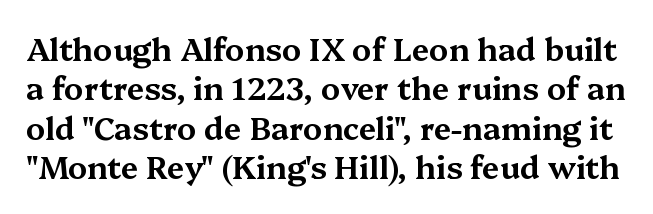
No extra tracking has been applied to these lines. The face used here is proportionally spaced, like ordinary book or web type. Unmarked baselines from the first word to the last. The passage shown stacks its lines at a standard gap. Stroke terminals: seriffed. No italicization has been applied; the sample stays upright.
